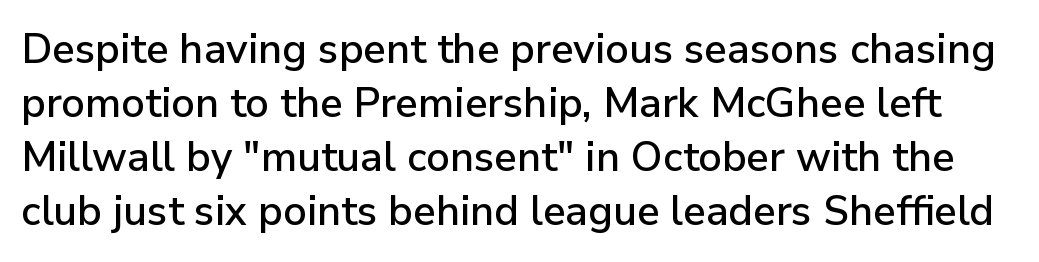
{"serif": "no", "italic": "no", "width": "normal", "stroke_contrast": "low", "x_height": "medium", "monospaced": "no", "underline": "no", "line_spacing": "normal", "line_spacing_ratio": 1.32, "letter_spacing": "normal", "letter_spacing_em": 0.0, "glyph_px": 41}
